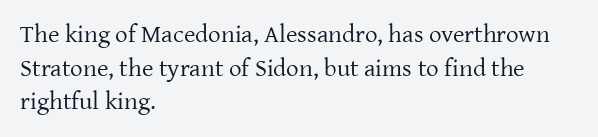
Q: Is the text bold? A: No.
Q: Is the text italic (slanted)? A: No, it is upright.
Q: Is the text underlined? A: No.
Q: How is the paragraph aligned? A: Left-aligned.
Q: Is the spacing between letters normal or unusually wide? A: Normal.
Q: Is the spacing between lines tight, normal or loose? A: Normal.
